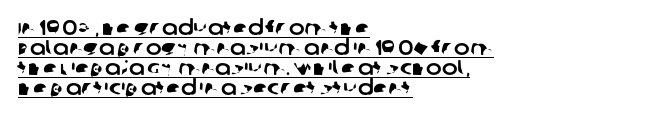
Q: Is the text underlined? A: Yes.
Q: How is the paragraph aligned? A: Left-aligned.
Q: Is the spacing between letters normal or unusually wide? A: Normal.
Q: Is the spacing between lines tight, normal or loose? A: Tight.
